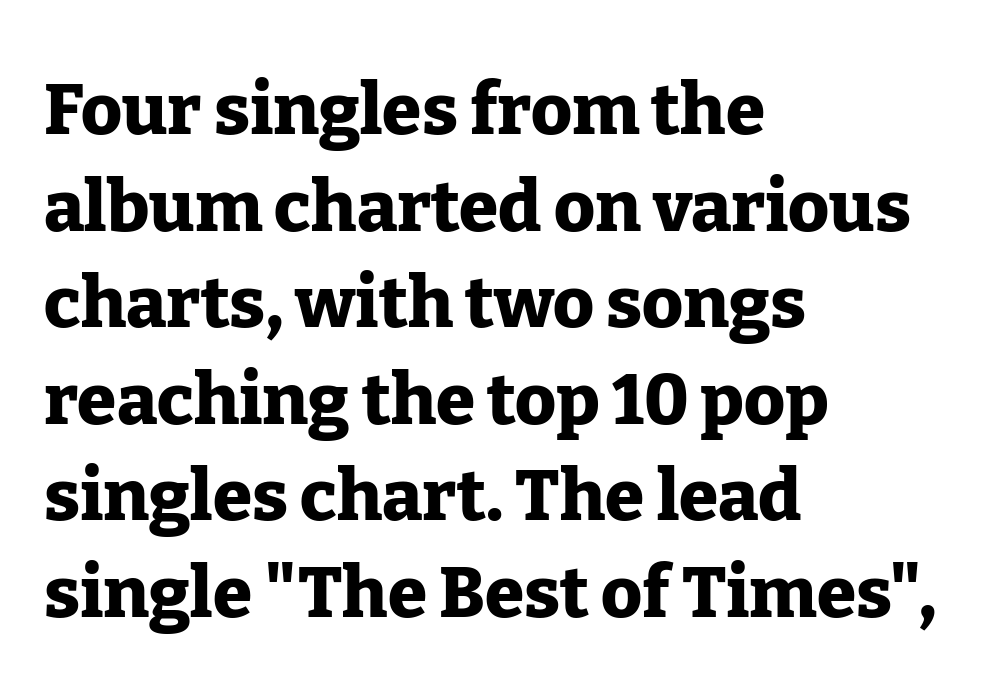
{"serif": "yes", "italic": "no", "bold": "yes", "weight": "heavy", "width": "normal", "stroke_contrast": "low", "x_height": "medium", "monospaced": "no", "underline": "no", "align": "left", "line_spacing": "normal", "line_spacing_ratio": 1.36, "letter_spacing": "normal", "letter_spacing_em": 0.0, "glyph_px": 71}
